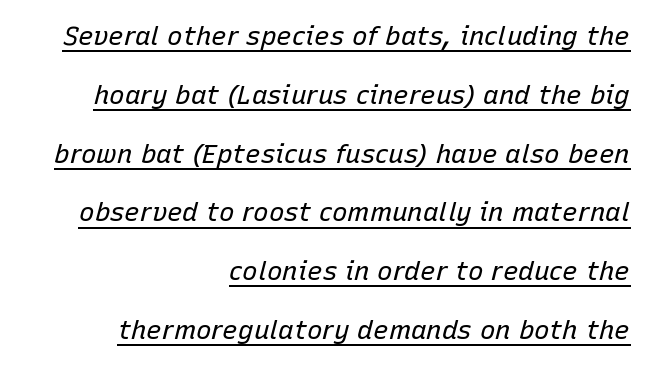
{"italic": "yes", "lean": "right", "slant_degrees": 15, "bold": "no", "underline": "yes", "align": "right", "line_spacing": "loose", "line_spacing_ratio": 2.26, "letter_spacing": "normal", "letter_spacing_em": 0.0, "glyph_px": 26}
